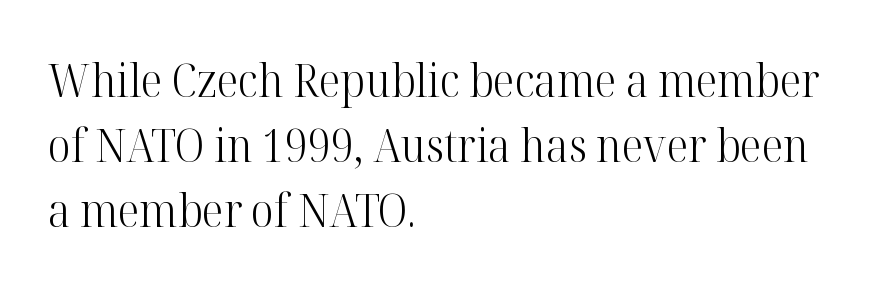
{"serif": "yes", "italic": "no", "bold": "no", "weight": "light", "width": "normal", "stroke_contrast": "high", "x_height": "medium", "monospaced": "no", "underline": "no", "align": "left", "line_spacing": "normal", "line_spacing_ratio": 1.45, "letter_spacing": "normal", "letter_spacing_em": 0.0, "glyph_px": 45}
